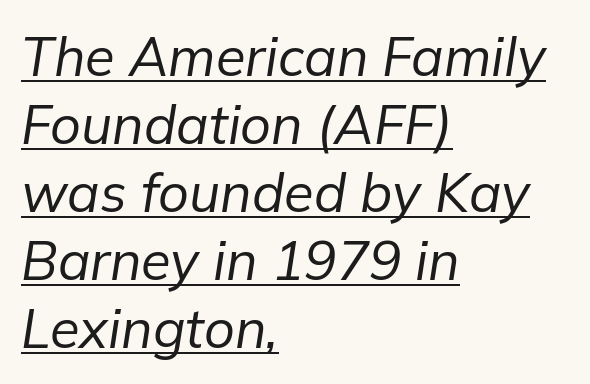
{"italic": "yes", "lean": "right", "slant_degrees": 9, "bold": "no", "weight": "regular", "width": "normal", "stroke_contrast": "low", "x_height": "medium", "monospaced": "no", "underline": "yes", "align": "left", "line_spacing": "normal", "line_spacing_ratio": 1.26, "letter_spacing": "normal", "letter_spacing_em": 0.0, "glyph_px": 54}
